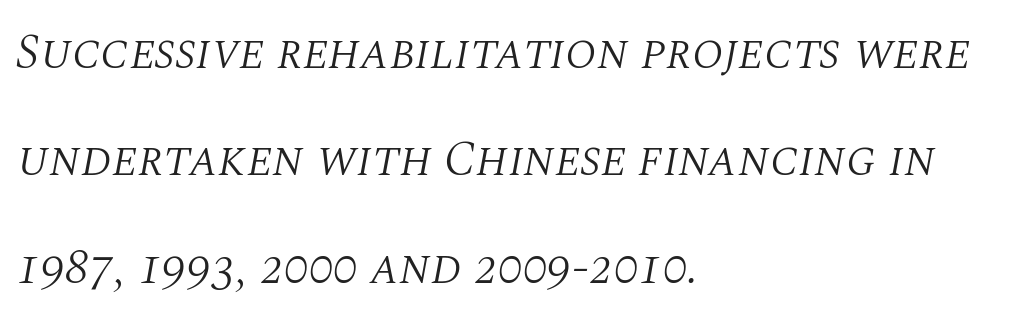
The image shows 49 px light serif type, italic (leaning right); set left-aligned, loose line spacing (2.19x), normal letter spacing, not underlined; medium stroke contrast and a large x-height.
